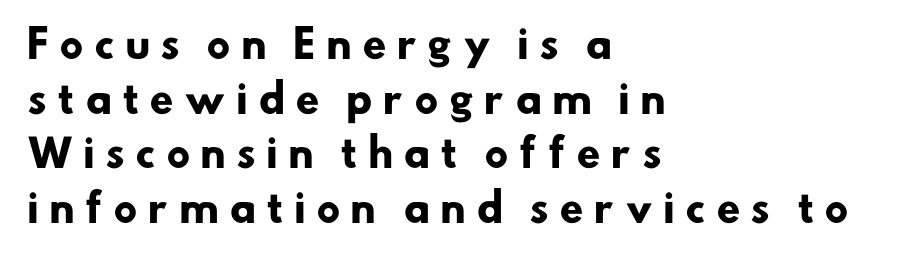
Q: Is the text bold? A: Yes.
Q: Is the typeface a serif or a sans-serif typeface? A: Sans-serif.
Q: Is the text underlined? A: No.
Q: How is the paragraph aligned? A: Left-aligned.
Q: Is the spacing between letters normal or unusually wide? A: Unusually wide.
Q: Is the spacing between lines tight, normal or loose? A: Normal.
Q: Width (condensed, normal, or wide)? A: Normal.
Q: Stroke contrast? A: Low.
Q: x-height? A: Small.
Q: Monospaced? A: No.
